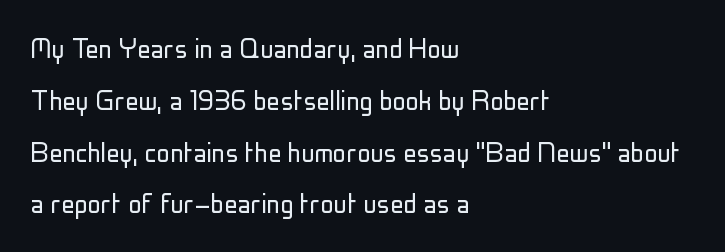
Q: Is the text bold? A: No.
Q: Is the text italic (slanted)? A: No, it is upright.
Q: Is the typeface a serif or a sans-serif typeface? A: Sans-serif.
Q: Is the text underlined? A: No.
Q: How is the paragraph aligned? A: Left-aligned.
Q: Is the spacing between letters normal or unusually wide? A: Normal.
Q: Is the spacing between lines tight, normal or loose? A: Normal.
Q: Width (condensed, normal, or wide)? A: Condensed.
Q: Stroke contrast? A: Low.
Q: x-height? A: Medium.
Q: Monospaced? A: No.
